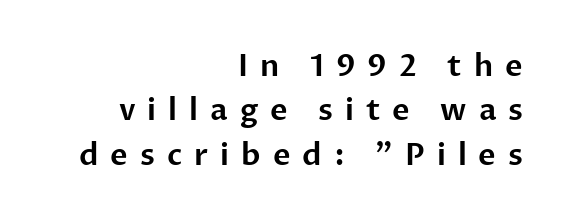
The image shows 30 px sans-serif type, upright; set right-aligned, normal line spacing (1.48x), unusually wide letter spacing (+0.4 em), not underlined; low stroke contrast and a medium x-height.
